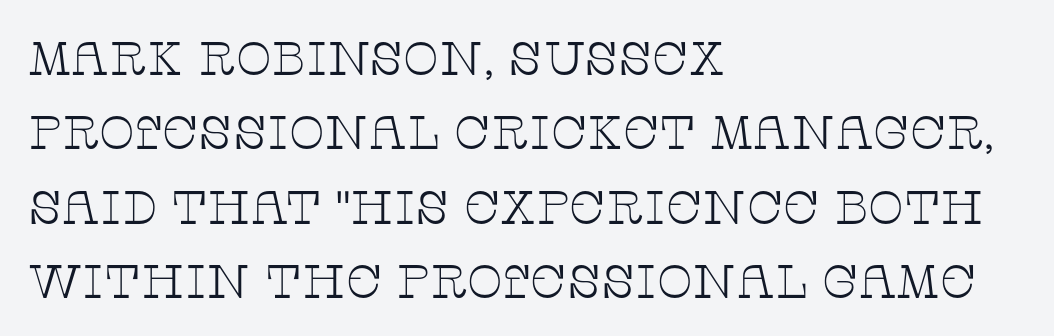
No chunkiness to these letters — they're not bold. Caption: standard tracking, unaltered. Lines of text with bare space underneath. The passage shown is typeset with a serif family. Vertically, the passage feels balanced, rows spaced as you'd expect.
